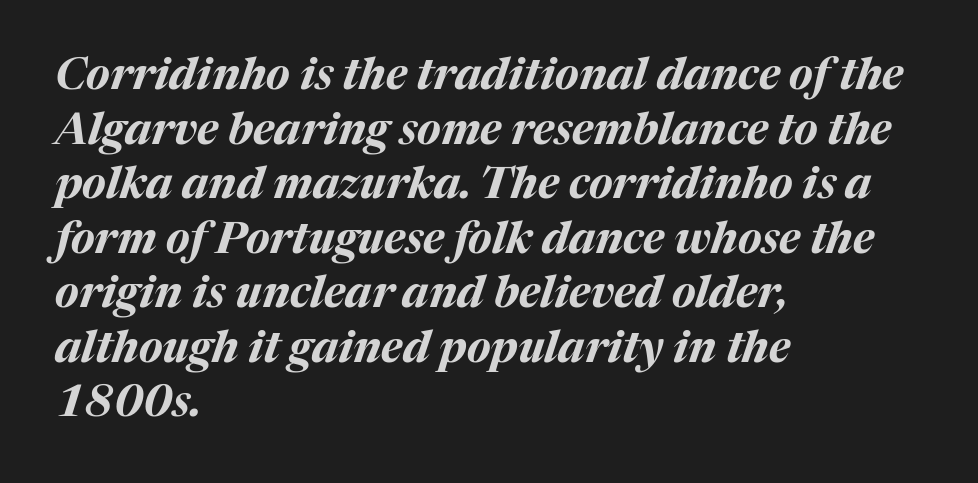
{"italic": "yes", "lean": "right", "slant_degrees": 17, "bold": "yes", "weight": "bold", "width": "normal", "stroke_contrast": "medium", "x_height": "medium", "monospaced": "no", "underline": "no", "align": "left", "line_spacing_ratio": 1.24, "letter_spacing": "normal", "letter_spacing_em": 0.0, "glyph_px": 44}
